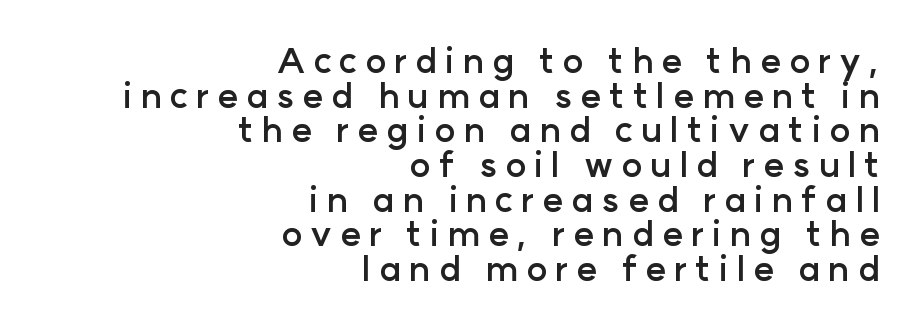
The image shows 35 px semibold sans-serif type, upright; set right-aligned, tight line spacing (0.99x), unusually wide letter spacing (+0.23 em), not underlined; low stroke contrast and a medium x-height.
